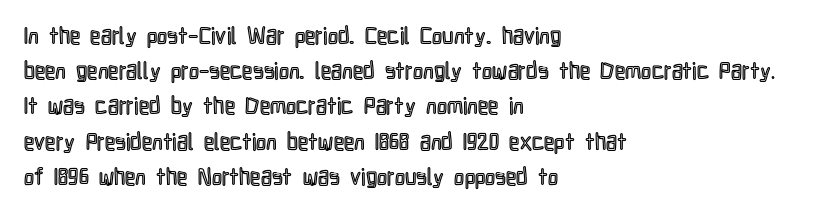
The designer left line spacing at the default. The face used here is rendered with its standard letterfit. The letters stand upright; this is a roman face. The rag falls on the right side of this text block. The words here are not underlined.
